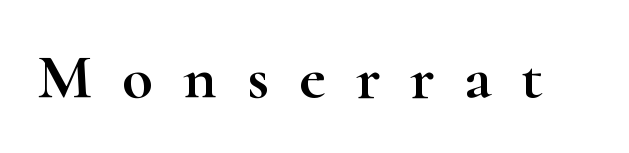
{"serif": "yes", "italic": "no", "width": "wide", "stroke_contrast": "high", "x_height": "small", "monospaced": "no", "underline": "no", "letter_spacing": "wide", "letter_spacing_em": 0.47, "glyph_px": 64}
